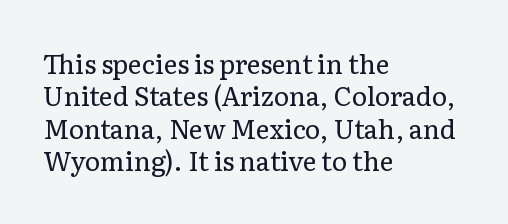
Line spacing here is normal. Nobody touched the tracking dial on this one. Quick note: underline off. Designer's note — italics off, roman on. The lines are quadded left.
